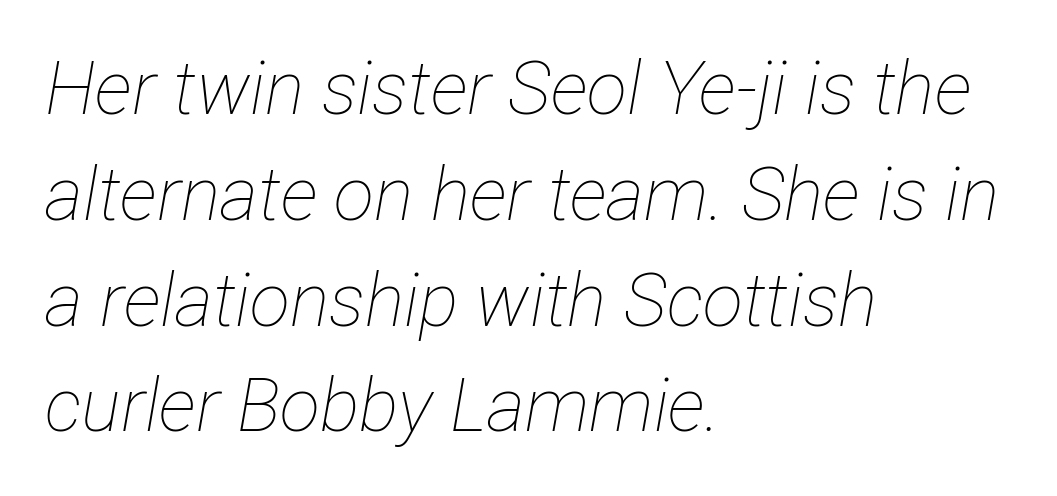
{"italic": "yes", "lean": "right", "slant_degrees": 12, "bold": "no", "weight": "thin", "width": "condensed", "stroke_contrast": "low", "x_height": "medium", "monospaced": "no", "underline": "no", "align": "left", "line_spacing": "normal", "line_spacing_ratio": 1.43, "letter_spacing": "normal", "letter_spacing_em": 0.0, "glyph_px": 74}
